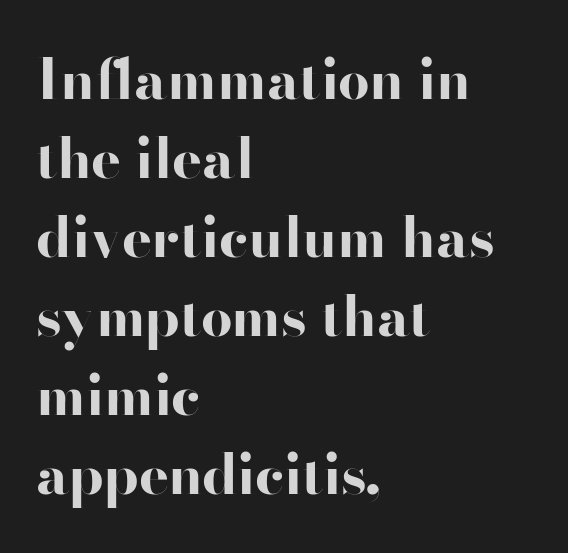
{"serif": "no", "italic": "no", "bold": "yes", "weight": "bold", "width": "wide", "stroke_contrast": "high", "x_height": "small", "monospaced": "no", "underline": "no", "align": "left", "line_spacing": "normal", "line_spacing_ratio": 1.41, "letter_spacing": "normal", "letter_spacing_em": 0.0, "glyph_px": 56}
